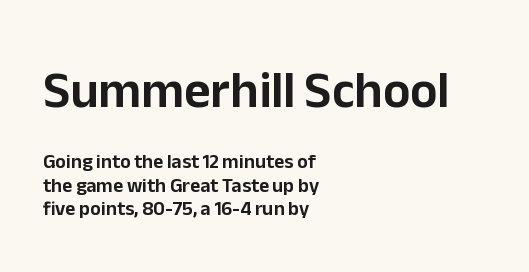
Q: Is the text italic (slanted)? A: No, it is upright.
Q: Is the typeface a serif or a sans-serif typeface? A: Sans-serif.
Q: Is the text underlined? A: No.
Q: How is the paragraph aligned? A: Left-aligned.
Q: Is the spacing between letters normal or unusually wide? A: Normal.
Q: Which block of text is set in a larger size, the first (top) or the second (bottom)? A: The first (top) one.
Q: Width (condensed, normal, or wide)? A: Normal.
Q: Stroke contrast? A: Low.
Q: x-height? A: Medium.
Q: Monospaced? A: No.
